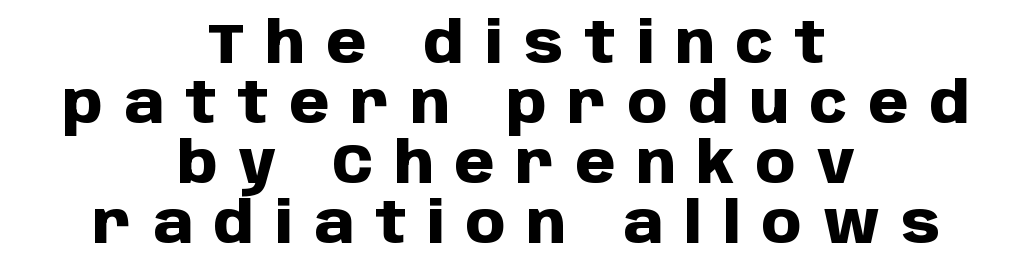
Q: Is the text bold? A: Yes.
Q: Is the text italic (slanted)? A: No, it is upright.
Q: Is the typeface a serif or a sans-serif typeface? A: Sans-serif.
Q: Is the text underlined? A: No.
Q: How is the paragraph aligned? A: Centered.
Q: Is the spacing between letters normal or unusually wide? A: Unusually wide.
Q: Is the spacing between lines tight, normal or loose? A: Tight.
Q: Width (condensed, normal, or wide)? A: Normal.
Q: Stroke contrast? A: Low.
Q: x-height? A: Large.
Q: Monospaced? A: No.
